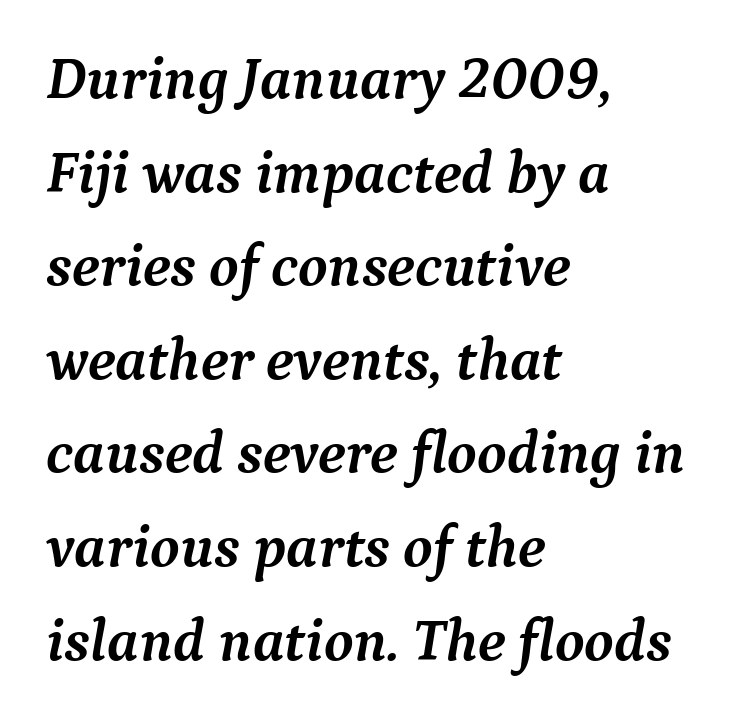
This block has exactly the height ordinary leading produces. Quick note: italic. Standard letterfit; no display-style spreading of the glyphs. Do the characters align in a grid? No, the font is proportional. Strokes here are thick enough to call this a true bold.
